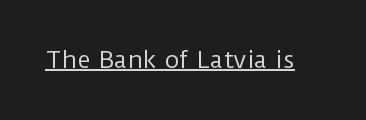
Q: Is the text bold? A: No.
Q: Is the text italic (slanted)? A: No, it is upright.
Q: Is the text underlined? A: Yes.
Q: Is the spacing between letters normal or unusually wide? A: Normal.
